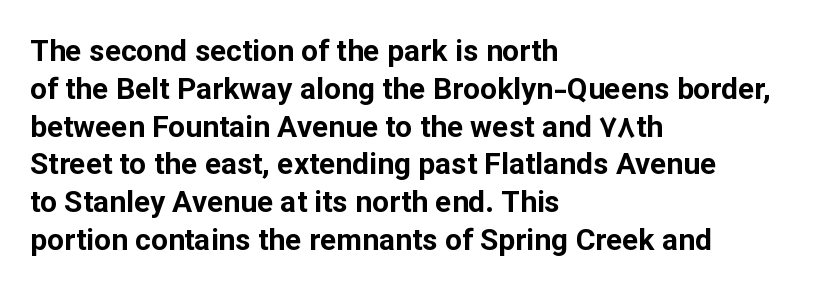
The rendering uses natural spacing where letterforms have individual widths. The glyphs have the mass of a bold cut. The letters stand upright; this is a roman face. Line spacing here is normal.
